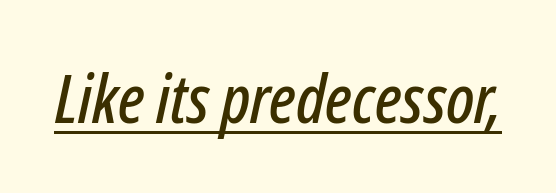
Q: Is the text italic (slanted)? A: Yes, it leans right by about 12 degrees.
Q: Is the text underlined? A: Yes.
Q: Is the spacing between letters normal or unusually wide? A: Normal.
Q: Width (condensed, normal, or wide)? A: Condensed.
Q: Stroke contrast? A: Low.
Q: x-height? A: Medium.
Q: Monospaced? A: No.
